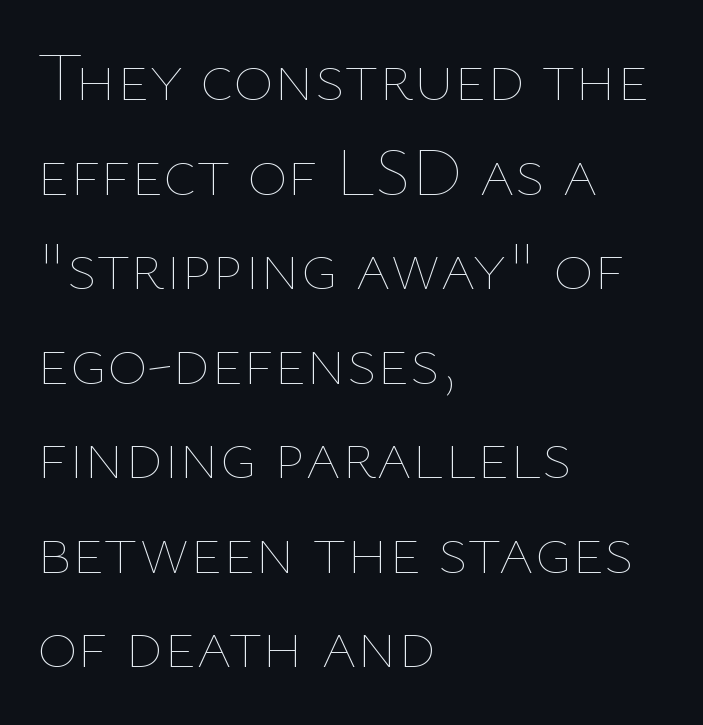
{"italic": "no", "bold": "no", "weight": "thin", "width": "normal", "stroke_contrast": "low", "x_height": "medium", "monospaced": "no", "underline": "no", "align": "left", "line_spacing": "normal", "line_spacing_ratio": 1.37, "letter_spacing": "normal", "letter_spacing_em": 0.0, "glyph_px": 69}
